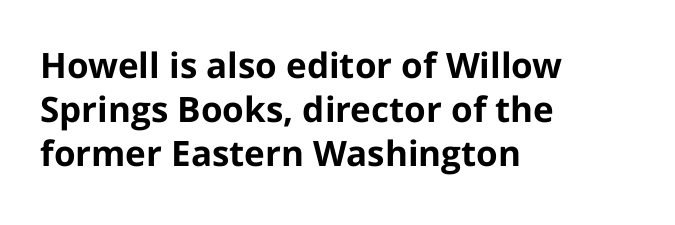
{"serif": "no", "italic": "no", "bold": "yes", "weight": "bold", "width": "normal", "stroke_contrast": "low", "x_height": "medium", "monospaced": "no", "underline": "no", "align": "left", "line_spacing": "normal", "line_spacing_ratio": 1.26, "letter_spacing": "normal", "letter_spacing_em": 0.0, "glyph_px": 35}
